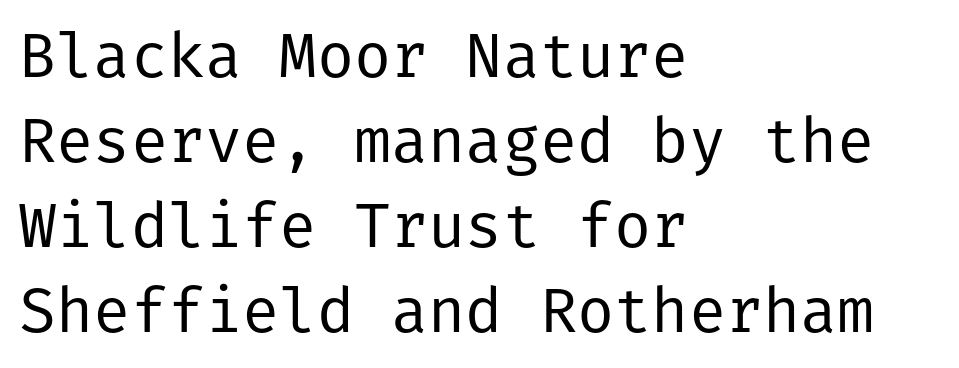
Q: Is the text bold? A: No.
Q: Is the text italic (slanted)? A: No, it is upright.
Q: Is the typeface a serif or a sans-serif typeface? A: Sans-serif.
Q: Is the text underlined? A: No.
Q: How is the paragraph aligned? A: Left-aligned.
Q: Is the spacing between letters normal or unusually wide? A: Normal.
Q: Is the spacing between lines tight, normal or loose? A: Normal.
Q: Width (condensed, normal, or wide)? A: Normal.
Q: Stroke contrast? A: Low.
Q: x-height? A: Medium.
